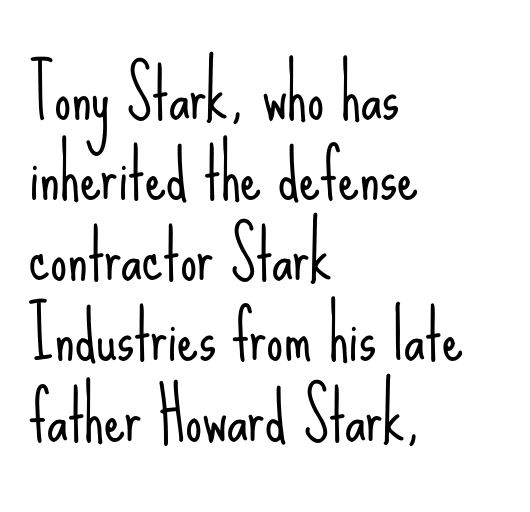
Q: Is the text bold? A: No.
Q: Is the text italic (slanted)? A: No, it is upright.
Q: Is the typeface a serif or a sans-serif typeface? A: Sans-serif.
Q: Is the text underlined? A: No.
Q: How is the paragraph aligned? A: Left-aligned.
Q: Is the spacing between letters normal or unusually wide? A: Normal.
Q: Width (condensed, normal, or wide)? A: Condensed.
Q: Stroke contrast? A: Low.
Q: x-height? A: Small.
Q: Monospaced? A: No.
